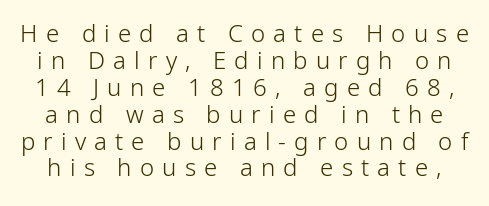
The characters are drawn with everyday or finer stroke widths. This sample trades vertical openness for compactness between lines. Words float on clear page, feet unadorned. This is roman type, the default non-slanted kind. Loose tracking; the words dissolve into strings of separated letters.
